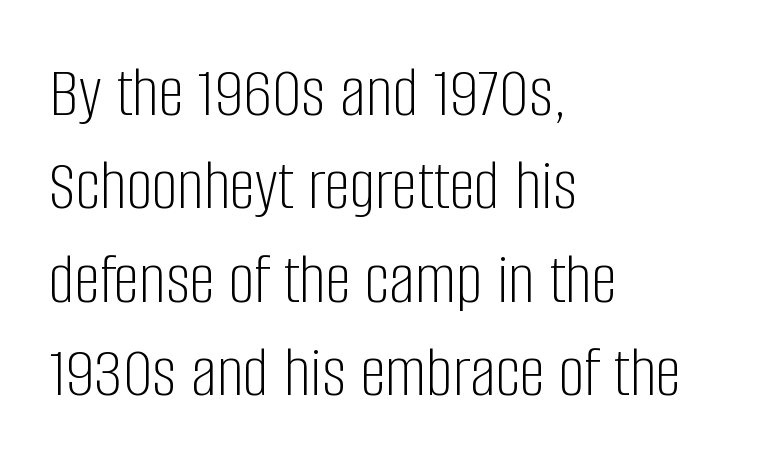
These lines stack with their left ends in a neat column. If you measured baseline to baseline, you'd find a middling distance. These glyphs show unthickened strokes, regular width or finer. Characters remain perfectly vertical along every line.
